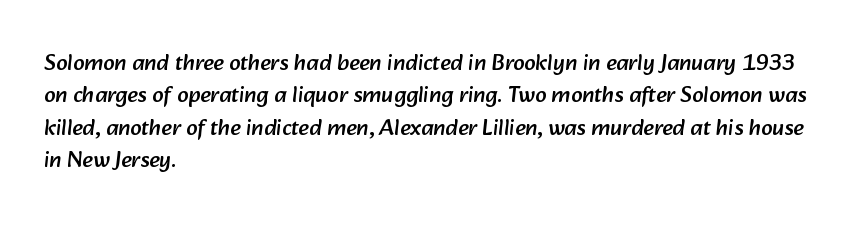
{"underline": "no", "align": "left", "line_spacing": "normal", "line_spacing_ratio": 1.41, "letter_spacing": "normal", "letter_spacing_em": 0.0, "glyph_px": 23}
